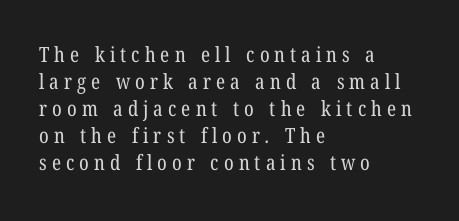
The image shows 21 px text type; set left-aligned, normal line spacing (1.29x), unusually wide letter spacing (+0.24 em), not underlined.
